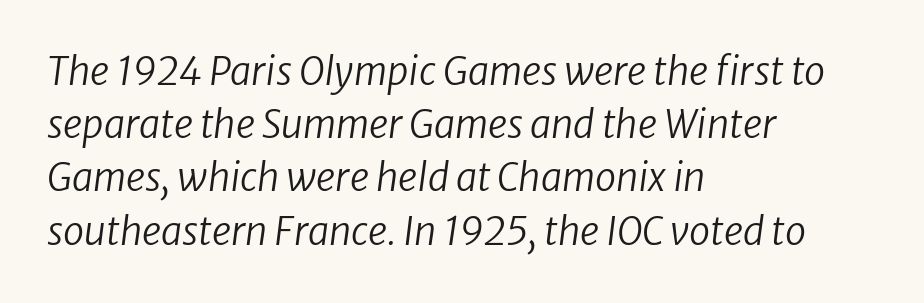
Q: Is the text bold? A: No.
Q: Is the text italic (slanted)? A: Yes, it leans right by about 8 degrees.
Q: Is the text underlined? A: No.
Q: How is the paragraph aligned? A: Left-aligned.
Q: Is the spacing between letters normal or unusually wide? A: Normal.
Q: Is the spacing between lines tight, normal or loose? A: Normal.
Q: Width (condensed, normal, or wide)? A: Normal.
Q: Stroke contrast? A: Low.
Q: x-height? A: Medium.
Q: Monospaced? A: No.
